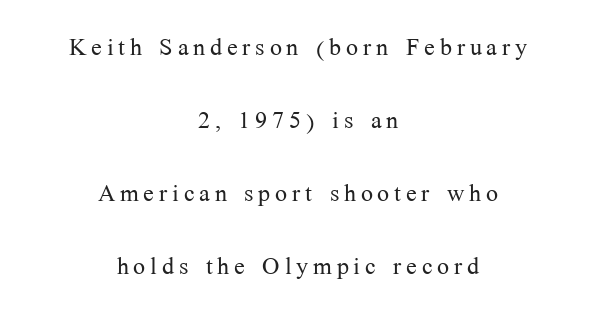
The image shows 32 px light serif type, upright; set centered, loose line spacing (2.28x), not underlined; medium stroke contrast and a medium x-height.
